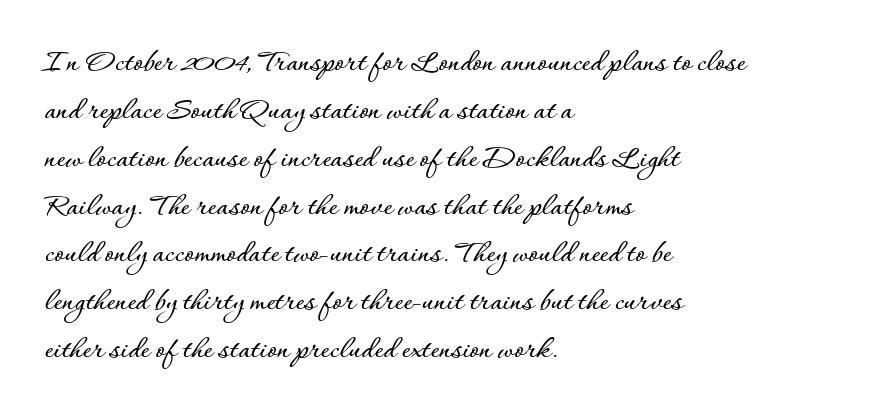
The image shows 33 px text type; set left-aligned, normal line spacing (1.45x), normal letter spacing, not underlined; low stroke contrast and a small x-height.
